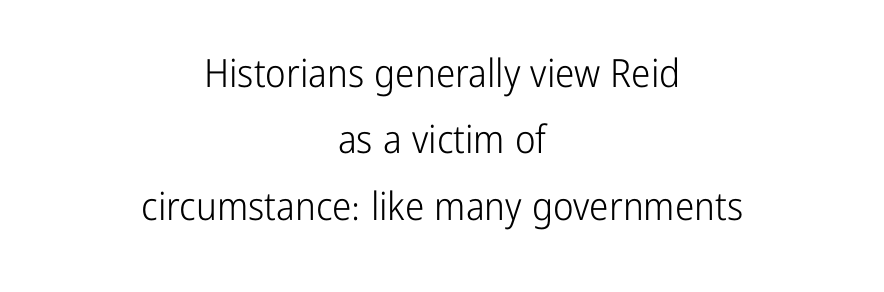
The image shows 39 px light, condensed sans-serif type, upright; set centered, normal line spacing (1.7x), normal letter spacing, not underlined; low stroke contrast and a medium x-height.
